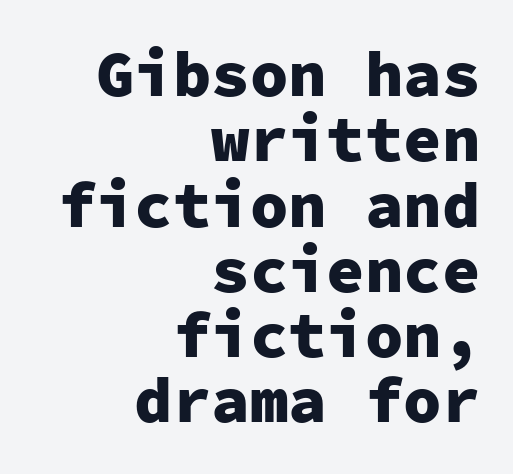
Q: Is the text bold? A: Yes.
Q: Is the text italic (slanted)? A: No, it is upright.
Q: Is the typeface a serif or a sans-serif typeface? A: Sans-serif.
Q: Is the text underlined? A: No.
Q: How is the paragraph aligned? A: Right-aligned.
Q: Is the spacing between letters normal or unusually wide? A: Normal.
Q: Is the spacing between lines tight, normal or loose? A: Tight.
Q: Width (condensed, normal, or wide)? A: Normal.
Q: Stroke contrast? A: Low.
Q: x-height? A: Medium.
Q: Monospaced? A: Yes.
